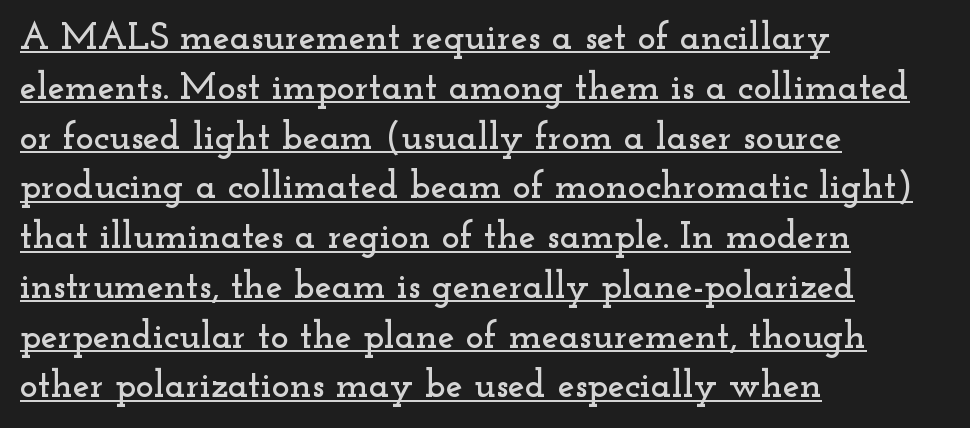
{"serif": "yes", "italic": "no", "width": "wide", "stroke_contrast": "low", "x_height": "small", "monospaced": "no", "underline": "yes", "align": "left", "line_spacing": "normal", "line_spacing_ratio": 1.31, "letter_spacing": "normal", "letter_spacing_em": 0.0, "glyph_px": 38}
